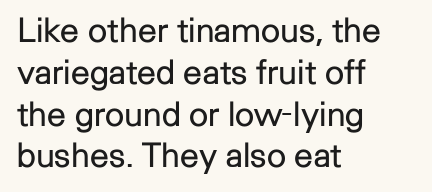
The image shows 34 px regular-weight sans-serif type, upright; set left-aligned, line spacing 1.23x, normal letter spacing, not underlined; low stroke contrast and a medium x-height.
